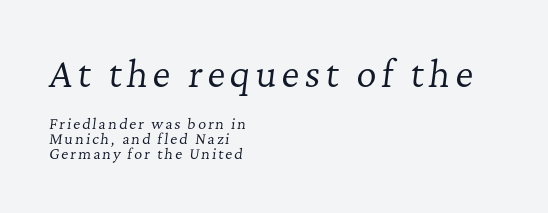
{"serif": "yes", "italic": "yes", "lean": "right", "slant_degrees": 7, "bold": "no", "weight": "regular", "width": "normal", "stroke_contrast": "low", "x_height": "medium", "monospaced": "no", "underline": "no", "align": "left", "line_spacing": "tight", "line_spacing_ratio": 1.07, "larger_block": "first", "size_ratio": 2.5, "glyph_px": 35}
